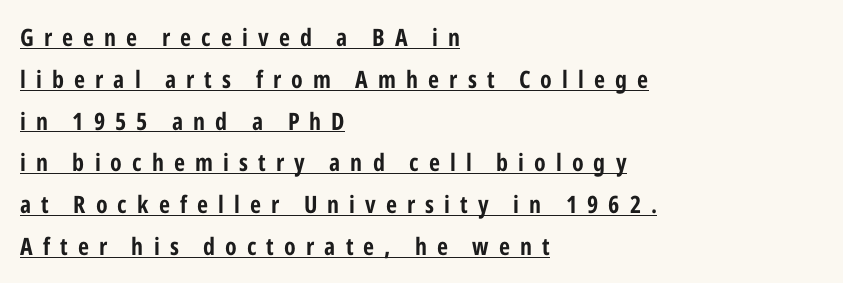
This sample carries an underscore along the baseline area. Letter spacing: wide. Plenty of ink on the page — the face is bold. Designer's note — italics off, roman on.
